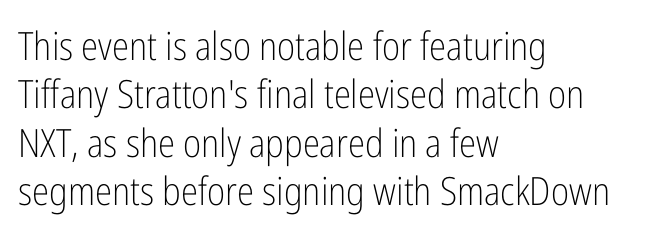
{"serif": "no", "italic": "no", "bold": "no", "weight": "light", "width": "condensed", "stroke_contrast": "low", "x_height": "medium", "monospaced": "no", "underline": "no", "align": "left", "line_spacing_ratio": 1.24, "letter_spacing": "normal", "letter_spacing_em": 0.0, "glyph_px": 39}
